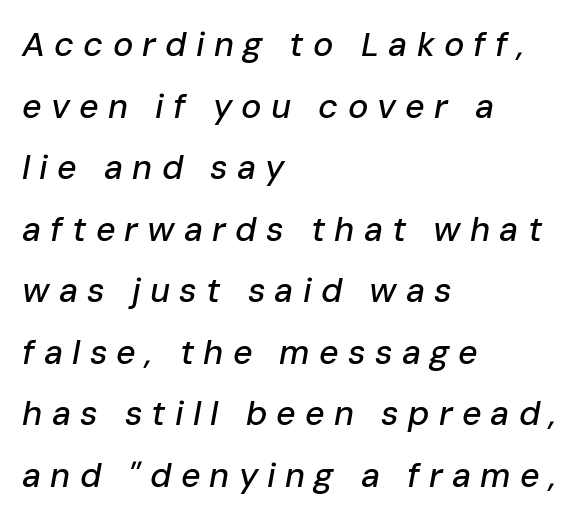
The passage shown leans; its letterforms are oblique. Honestly, the letter spacing is so wide it's the main thing you notice. Looks like regular typesetting: each glyph gets only the width it needs. Each line starts at the same left margin while the right side varies. Just letters on the line, the space beneath them empty.
